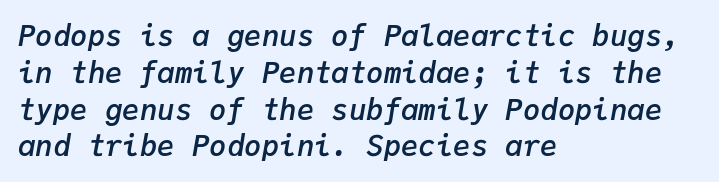
Q: Is the text bold? A: Semi-bold.
Q: Is the text italic (slanted)? A: Yes, it leans right by about 9 degrees.
Q: Is the text underlined? A: No.
Q: How is the paragraph aligned? A: Left-aligned.
Q: Is the spacing between letters normal or unusually wide? A: Normal.
Q: Is the spacing between lines tight, normal or loose? A: Normal.
Q: Width (condensed, normal, or wide)? A: Normal.
Q: Stroke contrast? A: Low.
Q: x-height? A: Medium.
Q: Monospaced? A: Yes.
